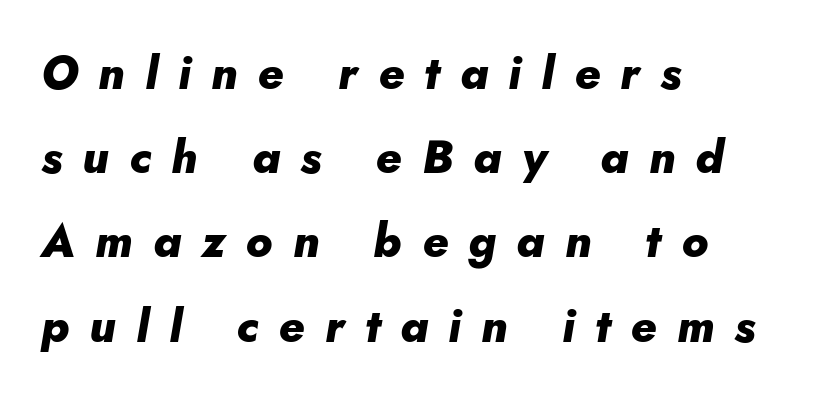
Q: Is the text bold? A: Yes.
Q: Is the text italic (slanted)? A: Yes, it leans right by about 10 degrees.
Q: Is the text underlined? A: No.
Q: How is the paragraph aligned? A: Left-aligned.
Q: Is the spacing between letters normal or unusually wide? A: Unusually wide.
Q: Width (condensed, normal, or wide)? A: Normal.
Q: Stroke contrast? A: Low.
Q: x-height? A: Small.
Q: Monospaced? A: No.
